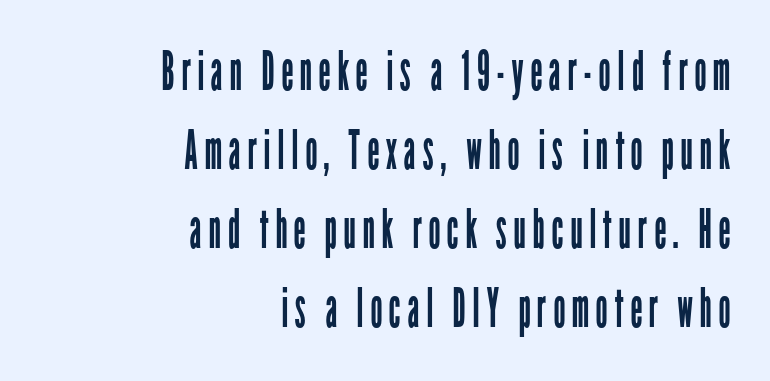
Q: Is the text bold? A: No.
Q: Is the text italic (slanted)? A: No, it is upright.
Q: Is the typeface a serif or a sans-serif typeface? A: Sans-serif.
Q: Is the text underlined? A: No.
Q: How is the paragraph aligned? A: Right-aligned.
Q: Is the spacing between lines tight, normal or loose? A: Normal.
Q: Width (condensed, normal, or wide)? A: Condensed.
Q: Stroke contrast? A: Low.
Q: x-height? A: Medium.
Q: Monospaced? A: No.
